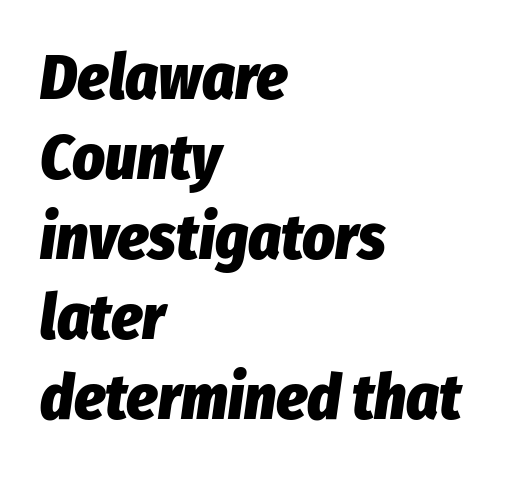
Decoration check: the copy has no underline. Baseline-to-baseline distance is the conventional proportion of letter height. Each line starts at the same left margin while the right side varies. The text carries the slant typical of an italic or oblique font. Tracking value appears to be zero — textbook default spacing. In terms of weight, the rendering is a true, heavy bold.
